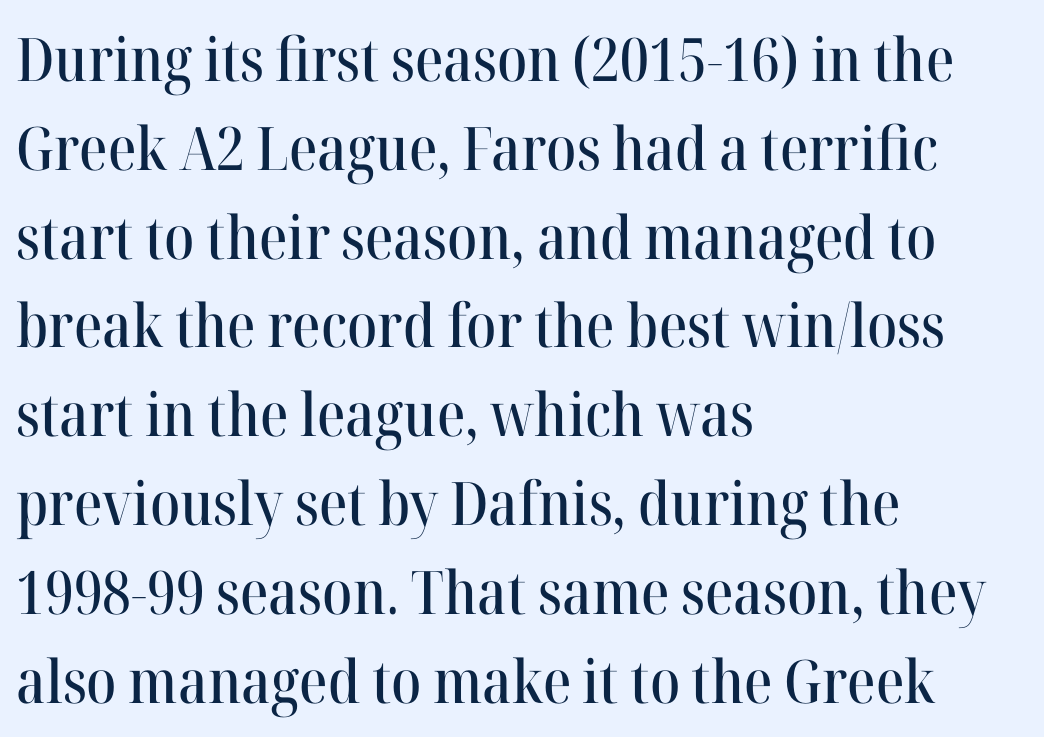
Q: Is the text italic (slanted)? A: No, it is upright.
Q: Is the typeface a serif or a sans-serif typeface? A: Serif.
Q: Is the text underlined? A: No.
Q: How is the paragraph aligned? A: Left-aligned.
Q: Is the spacing between letters normal or unusually wide? A: Normal.
Q: Is the spacing between lines tight, normal or loose? A: Normal.
Q: Width (condensed, normal, or wide)? A: Normal.
Q: Stroke contrast? A: High.
Q: x-height? A: Medium.
Q: Monospaced? A: No.
